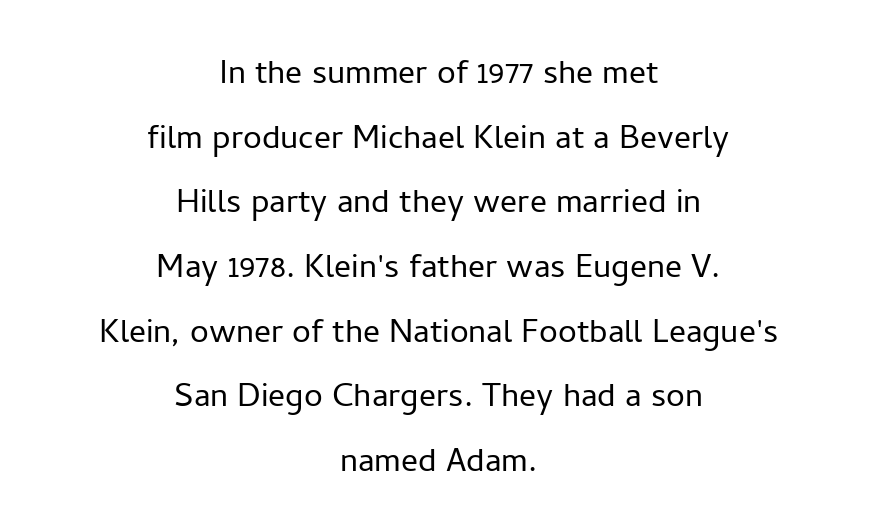
The image shows 42 px light sans-serif type, upright; set centered, normal line spacing (1.54x), normal letter spacing, not underlined; low stroke contrast and a medium x-height.
